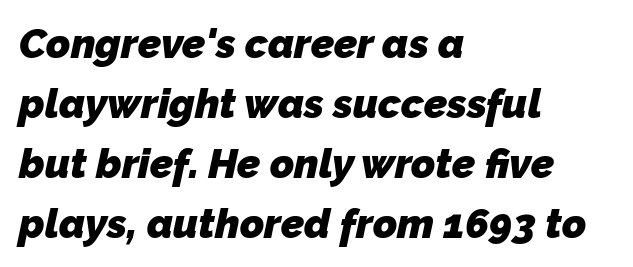
Q: Is the text bold? A: Yes.
Q: Is the typeface a serif or a sans-serif typeface? A: Sans-serif.
Q: Is the text underlined? A: No.
Q: How is the paragraph aligned? A: Left-aligned.
Q: Is the spacing between letters normal or unusually wide? A: Normal.
Q: Is the spacing between lines tight, normal or loose? A: Normal.
Q: Width (condensed, normal, or wide)? A: Normal.
Q: Stroke contrast? A: Low.
Q: x-height? A: Medium.
Q: Monospaced? A: No.
